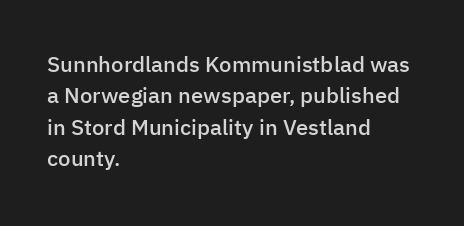
The image shows 22 px text type, upright; set left-aligned, normal line spacing (1.43x), normal letter spacing, not underlined.
